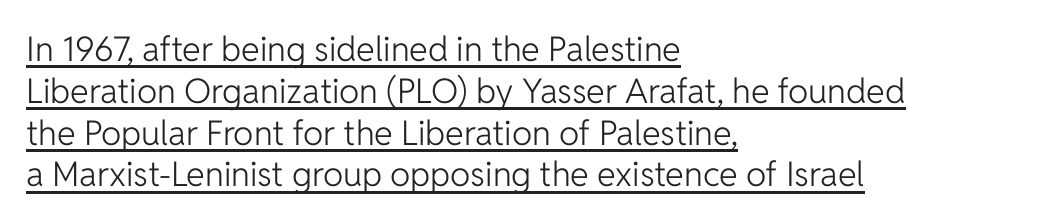
{"serif": "no", "italic": "no", "bold": "no", "weight": "light", "width": "normal", "stroke_contrast": "low", "x_height": "medium", "monospaced": "no", "underline": "yes", "align": "left", "line_spacing_ratio": 1.23, "letter_spacing": "normal", "letter_spacing_em": 0.0, "glyph_px": 34}
